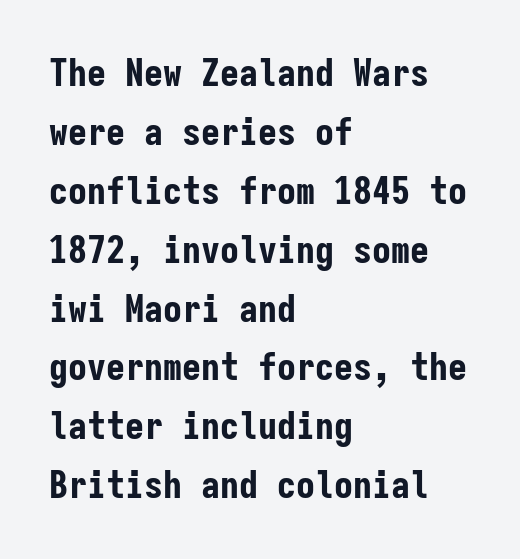
Q: Is the text bold? A: Yes.
Q: Is the text italic (slanted)? A: No, it is upright.
Q: Is the typeface a serif or a sans-serif typeface? A: Sans-serif.
Q: Is the text underlined? A: No.
Q: How is the paragraph aligned? A: Left-aligned.
Q: Is the spacing between letters normal or unusually wide? A: Normal.
Q: Is the spacing between lines tight, normal or loose? A: Normal.
Q: Width (condensed, normal, or wide)? A: Condensed.
Q: Stroke contrast? A: Low.
Q: x-height? A: Medium.
Q: Monospaced? A: Yes.
